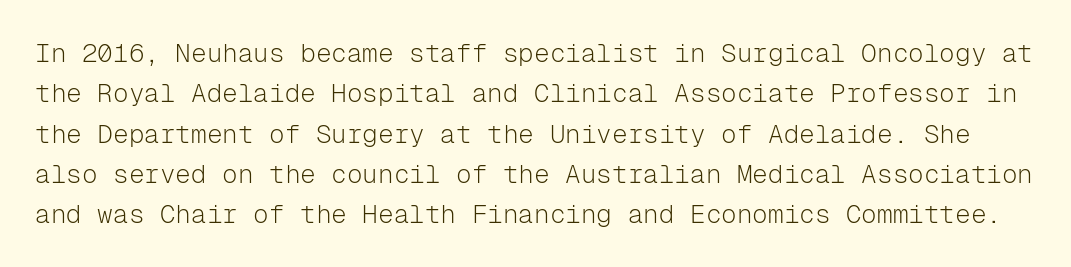
Q: Is the text bold? A: No.
Q: Is the text italic (slanted)? A: No, it is upright.
Q: Is the text underlined? A: No.
Q: Is the spacing between letters normal or unusually wide? A: Normal.
Q: Is the spacing between lines tight, normal or loose? A: Normal.
